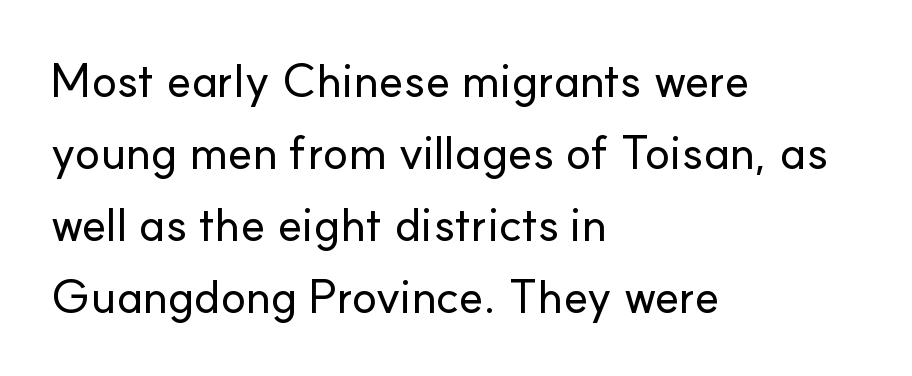
The ragged edge is on the right, which tells us the setting is flush left. Here the designer chose a conventional face with non-uniform glyph widths. Beneath every word, the page is bare. Posture: vertical. A typesetter would call this leading conventional body-copy spacing.
